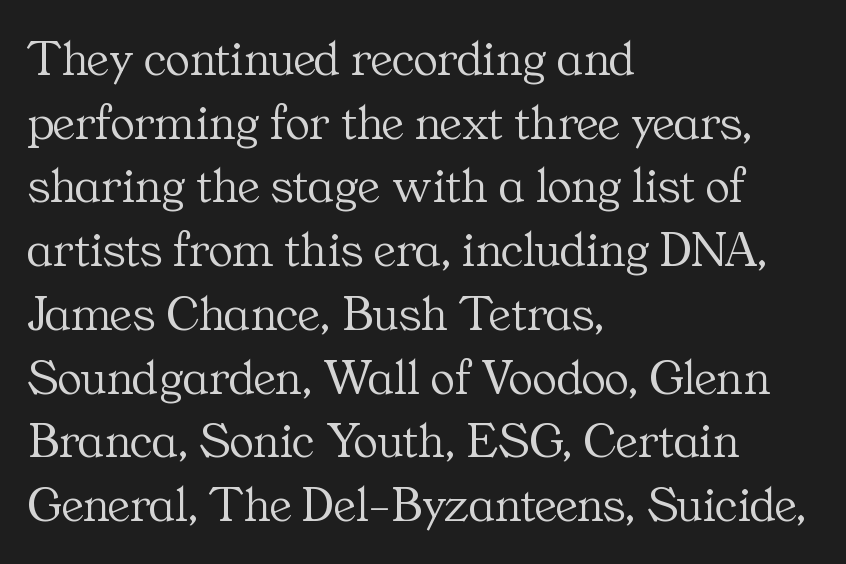
{"serif": "yes", "italic": "no", "bold": "no", "weight": "light", "width": "normal", "stroke_contrast": "medium", "x_height": "medium", "monospaced": "no", "underline": "no", "align": "left", "line_spacing": "normal", "line_spacing_ratio": 1.25, "letter_spacing": "normal", "letter_spacing_em": 0.0, "glyph_px": 51}
